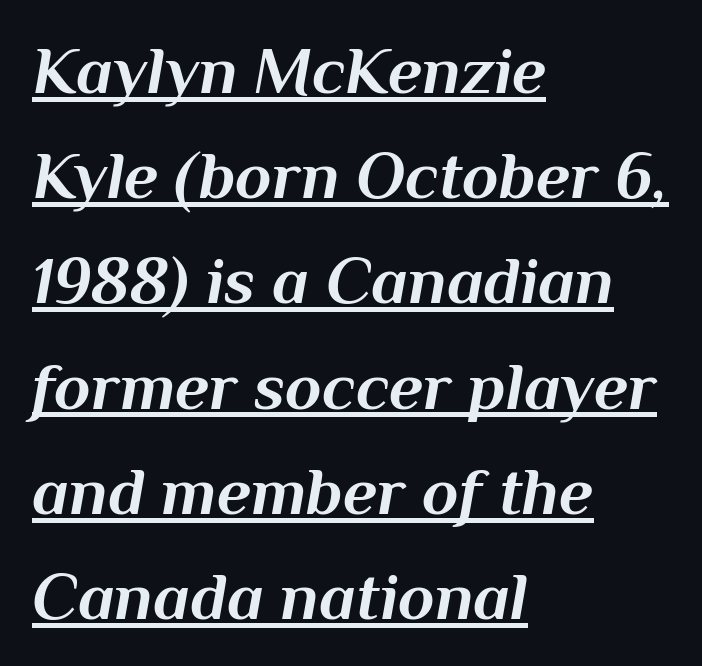
Q: Is the text bold? A: Yes.
Q: Is the text italic (slanted)? A: Yes, it leans right by about 10 degrees.
Q: Is the text underlined? A: Yes.
Q: How is the paragraph aligned? A: Left-aligned.
Q: Is the spacing between letters normal or unusually wide? A: Normal.
Q: Is the spacing between lines tight, normal or loose? A: Normal.
Q: Width (condensed, normal, or wide)? A: Normal.
Q: Stroke contrast? A: Medium.
Q: x-height? A: Medium.
Q: Monospaced? A: No.
